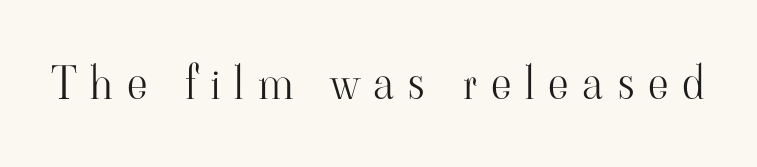
{"serif": "yes", "italic": "no", "bold": "no", "weight": "light", "width": "normal", "stroke_contrast": "high", "x_height": "small", "monospaced": "no", "underline": "no", "letter_spacing": "wide", "letter_spacing_em": 0.31, "glyph_px": 45}
